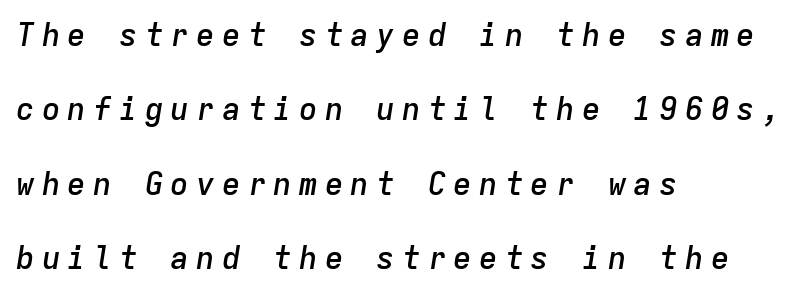
{"italic": "yes", "lean": "right", "slant_degrees": 9, "bold": "semi", "weight": "semibold", "width": "normal", "stroke_contrast": "low", "x_height": "medium", "monospaced": "yes", "underline": "no", "align": "left", "line_spacing": "loose", "line_spacing_ratio": 2.4, "letter_spacing": "wide", "letter_spacing_em": 0.23, "glyph_px": 31}
